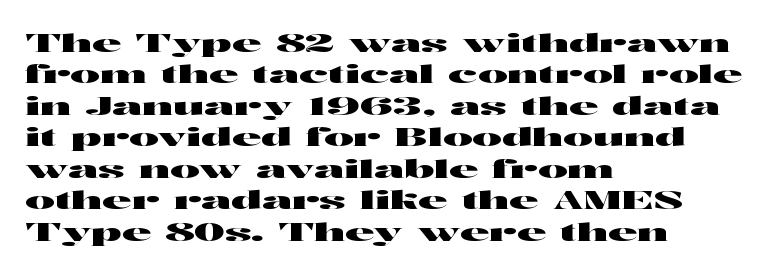
The space directly below the letters is spotless. Whoever set this chose a conventional vertical rhythm. The typesetter chose a ragged-right arrangement here. Posture: straight, roman, zero tilt. Standard letterfit; no display-style spreading of the glyphs.
